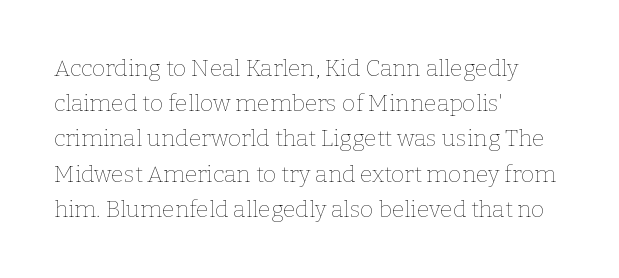
The image shows 23 px text type, upright; set left-aligned, normal line spacing (1.53x), normal letter spacing, not underlined.
